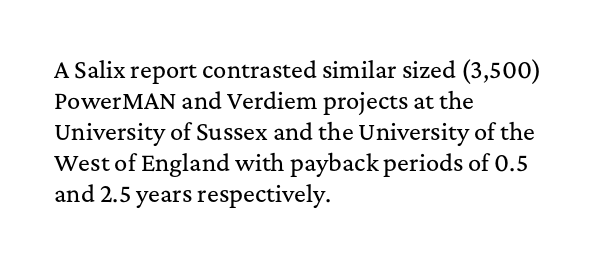
Q: Is the text italic (slanted)? A: No, it is upright.
Q: Is the text underlined? A: No.
Q: How is the paragraph aligned? A: Left-aligned.
Q: Is the spacing between letters normal or unusually wide? A: Normal.
Q: Is the spacing between lines tight, normal or loose? A: Normal.
